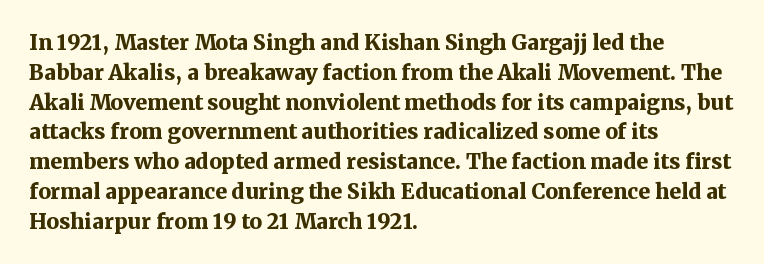
{"italic": "no", "bold": "yes", "underline": "no", "align": "left", "line_spacing": "normal", "line_spacing_ratio": 1.42, "letter_spacing": "normal", "letter_spacing_em": 0.0, "glyph_px": 21}
